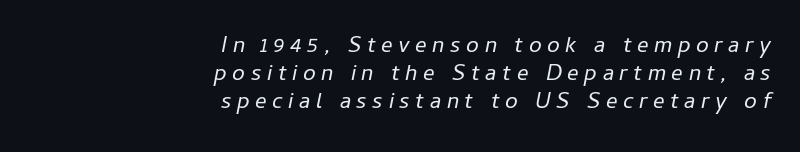
{"italic": "yes", "lean": "right", "slant_degrees": 11, "bold": "no", "underline": "no", "align": "right", "line_spacing_ratio": 1.21, "letter_spacing": "wide", "letter_spacing_em": 0.24, "glyph_px": 23}
